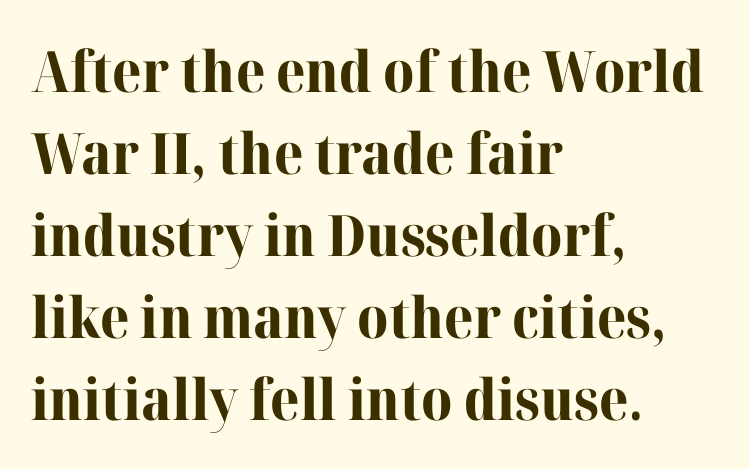
Designer's note — italics off, roman on. Proportional: the letters do not fall into vertical columns. If you drew a ruler down the left edge, every line would touch it. Honestly, there is no underline to notice here at all.
